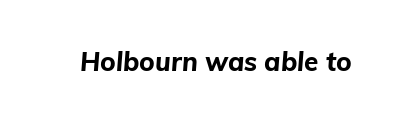
The image shows 26 px bold type, italic (leaning right); set normal letter spacing, not underlined.
